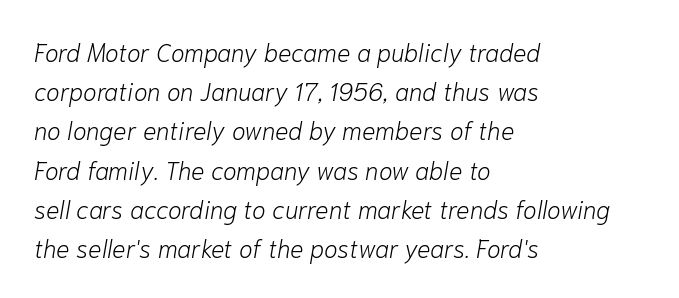
The image shows 25 px text type, italic (leaning right); set left-aligned, normal line spacing (1.57x), normal letter spacing, not underlined.
